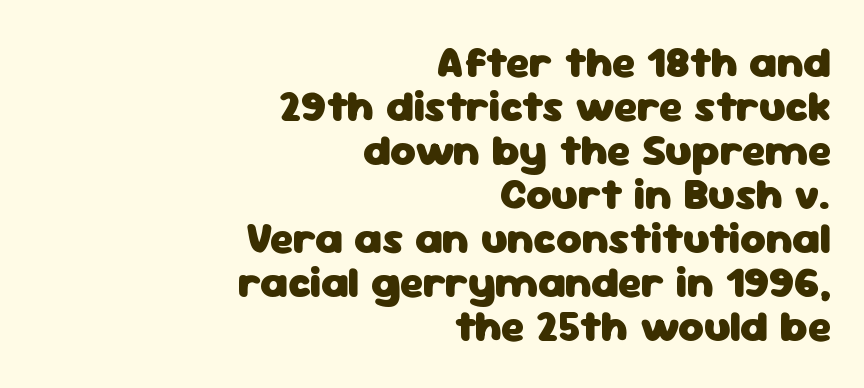
{"serif": "no", "italic": "no", "bold": "yes", "weight": "heavy", "width": "normal", "stroke_contrast": "low", "x_height": "medium", "monospaced": "no", "underline": "no", "align": "right", "line_spacing": "tight", "line_spacing_ratio": 1.0, "letter_spacing": "normal", "letter_spacing_em": 0.0, "glyph_px": 44}
